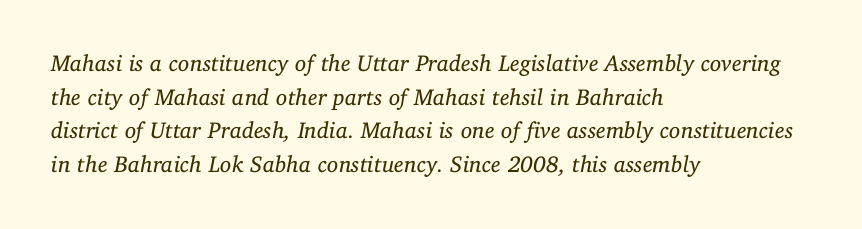
{"italic": "yes", "lean": "right", "slant_degrees": 11, "bold": "no", "underline": "no", "align": "left", "line_spacing": "normal", "line_spacing_ratio": 1.46, "letter_spacing": "normal", "letter_spacing_em": 0.0, "glyph_px": 23}
